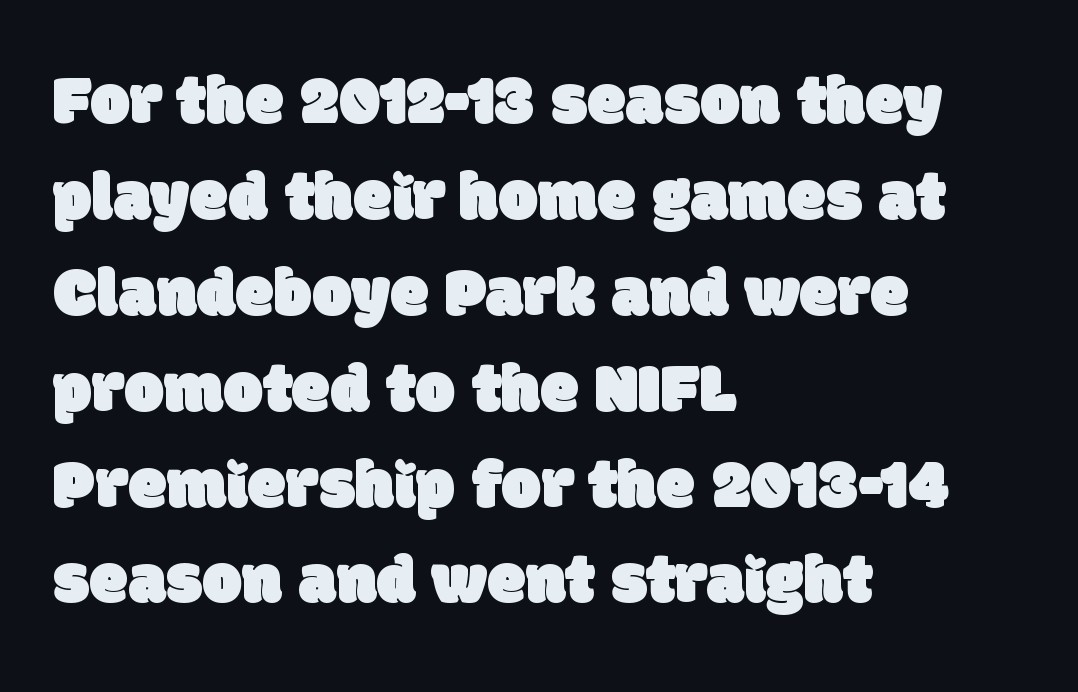
{"serif": "no", "width": "normal", "stroke_contrast": "low", "x_height": "large", "monospaced": "no", "underline": "no", "align": "left", "line_spacing": "normal", "line_spacing_ratio": 1.37, "letter_spacing": "normal", "letter_spacing_em": 0.0, "glyph_px": 70}
